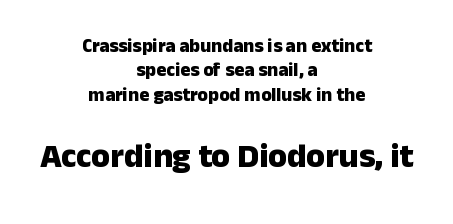
The image shows 34 px heavy sans-serif type, upright; set centered, normal line spacing (1.28x), normal letter spacing, not underlined; the second (bottom) block is 1.79x larger; low stroke contrast and a medium x-height.
